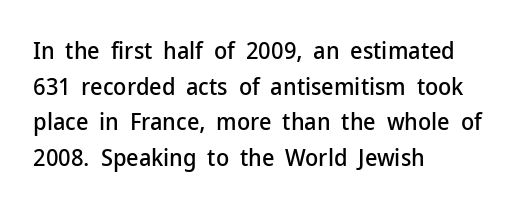
{"italic": "no", "underline": "no", "align": "left", "line_spacing": "normal", "line_spacing_ratio": 1.48, "letter_spacing": "normal", "letter_spacing_em": 0.0, "glyph_px": 24}
